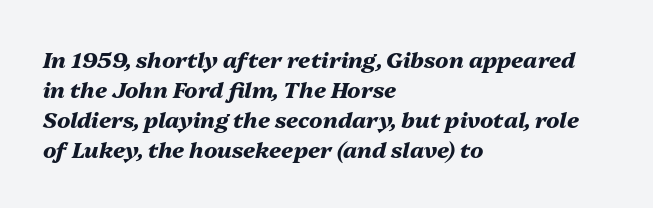
Q: Is the text bold? A: Yes.
Q: Is the text italic (slanted)? A: Yes, it leans right by about 13 degrees.
Q: Is the text underlined? A: No.
Q: How is the paragraph aligned? A: Left-aligned.
Q: Is the spacing between letters normal or unusually wide? A: Normal.
Q: Is the spacing between lines tight, normal or loose? A: Normal.
